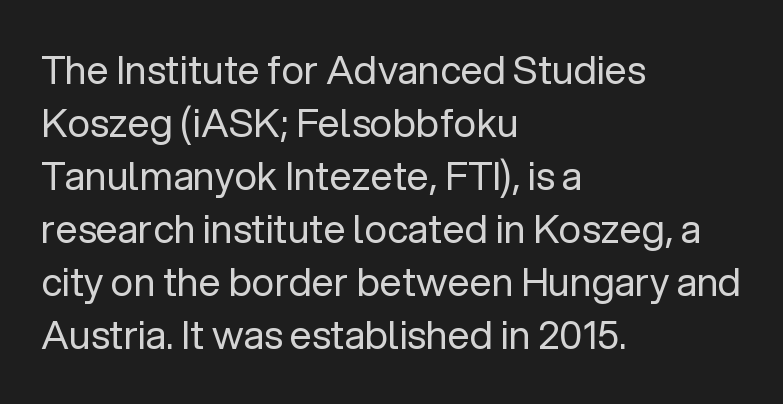
{"serif": "no", "italic": "no", "bold": "no", "weight": "regular", "width": "normal", "stroke_contrast": "low", "x_height": "medium", "monospaced": "no", "underline": "no", "align": "left", "line_spacing": "normal", "line_spacing_ratio": 1.36, "letter_spacing": "normal", "letter_spacing_em": 0.0, "glyph_px": 39}
